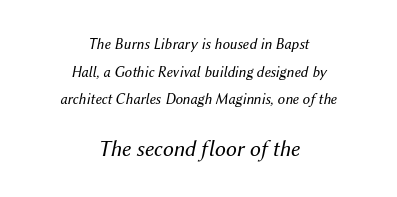
Q: Is the text bold? A: No.
Q: Is the text italic (slanted)? A: Yes, it leans right by about 12 degrees.
Q: Is the text underlined? A: No.
Q: How is the paragraph aligned? A: Centered.
Q: Is the spacing between letters normal or unusually wide? A: Normal.
Q: Which block of text is set in a larger size, the first (top) or the second (bottom)? A: The second (bottom) one.
